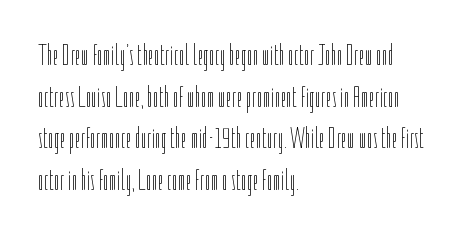
The image shows 30 px thin, condensed type, upright; set left-aligned, normal line spacing (1.39x), normal letter spacing, not underlined; low stroke contrast and a medium x-height.
